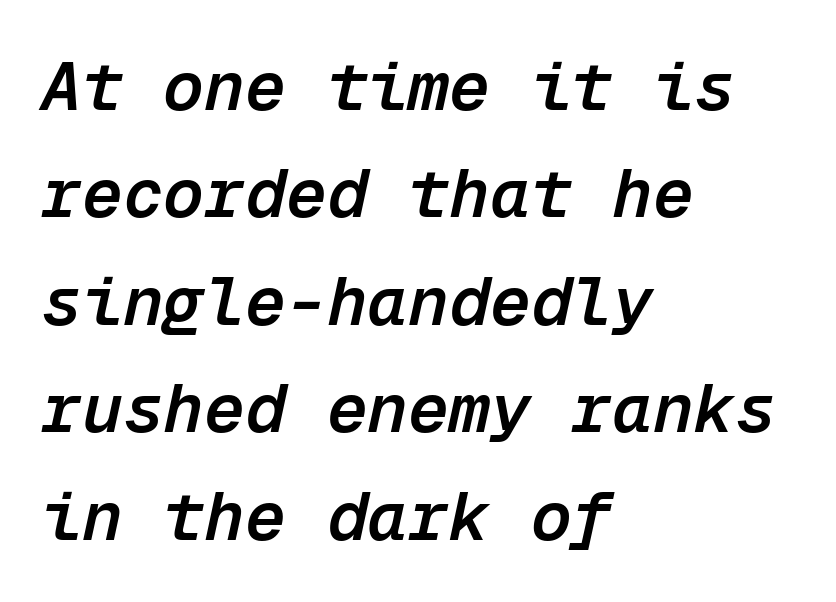
The image shows 68 px semibold type, italic (leaning right), monospaced; set left-aligned, normal line spacing (1.58x), normal letter spacing, not underlined; low stroke contrast and a medium x-height.
